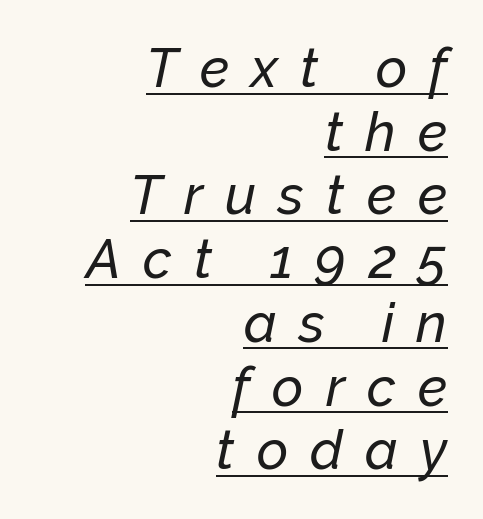
{"italic": "yes", "lean": "right", "slant_degrees": 12, "width": "normal", "stroke_contrast": "low", "x_height": "medium", "monospaced": "no", "underline": "yes", "align": "right", "line_spacing_ratio": 1.18, "letter_spacing": "wide", "letter_spacing_em": 0.41, "glyph_px": 54}
